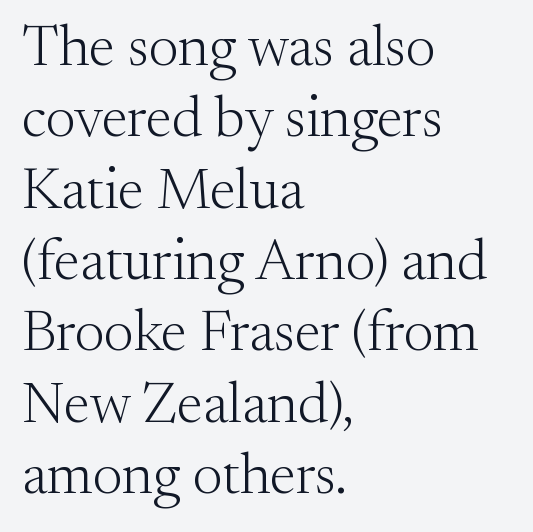
{"serif": "yes", "italic": "no", "bold": "no", "weight": "light", "width": "normal", "stroke_contrast": "medium", "x_height": "small", "monospaced": "no", "underline": "no", "align": "left", "line_spacing_ratio": 1.23, "letter_spacing": "normal", "letter_spacing_em": 0.0, "glyph_px": 58}
